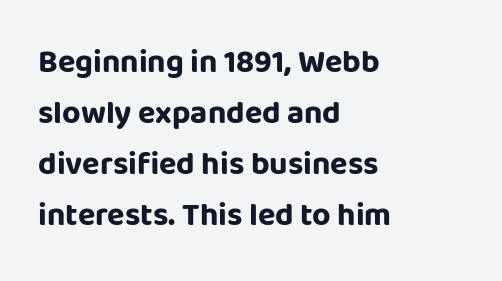
Q: Is the text bold? A: Yes.
Q: Is the text italic (slanted)? A: No, it is upright.
Q: Is the typeface a serif or a sans-serif typeface? A: Sans-serif.
Q: Is the text underlined? A: No.
Q: How is the paragraph aligned? A: Left-aligned.
Q: Is the spacing between letters normal or unusually wide? A: Normal.
Q: Is the spacing between lines tight, normal or loose? A: Normal.
Q: Width (condensed, normal, or wide)? A: Normal.
Q: Stroke contrast? A: Low.
Q: x-height? A: Large.
Q: Monospaced? A: No.
